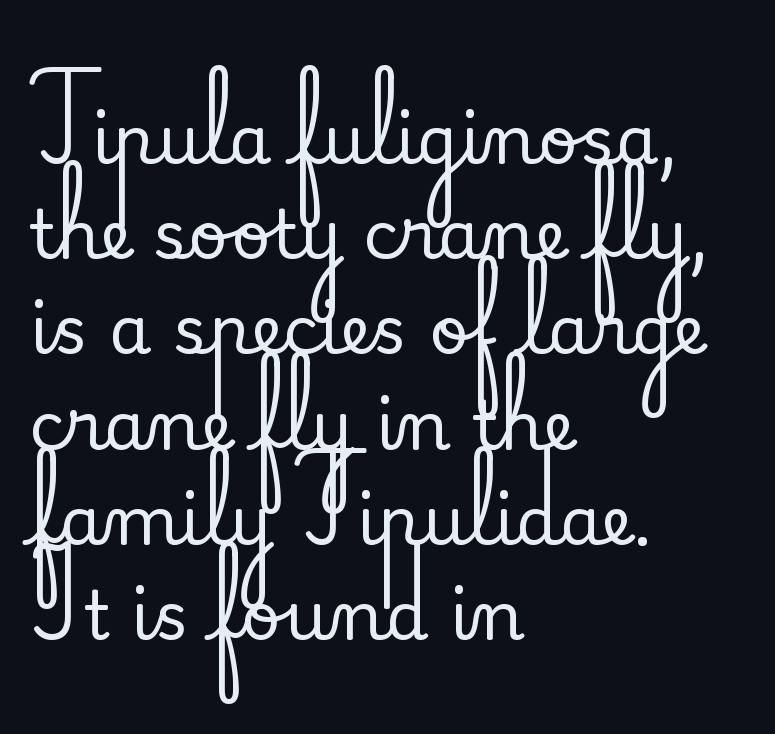
The designer left line spacing at the default. Each row of text sits above clean, open space. The lines are quadded left. Each letter keeps its own natural width here, so spacing adapts to shape. In terms of letterform style, serifs are clearly present.
